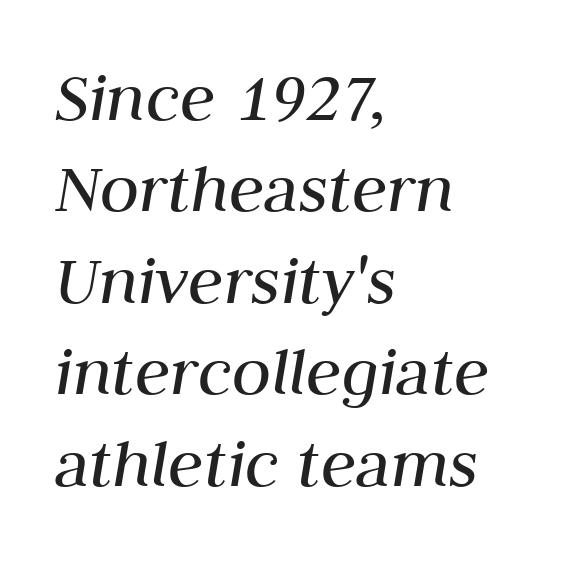
The letters sit at their default tracking, neither squeezed nor spread. The leading is moderate, giving the passage an even texture. The letters are slanted; this is an italic face. Note the varied advance widths — an 'i' is clearly narrower than an 'm'. Underlining? Definitely not there.
